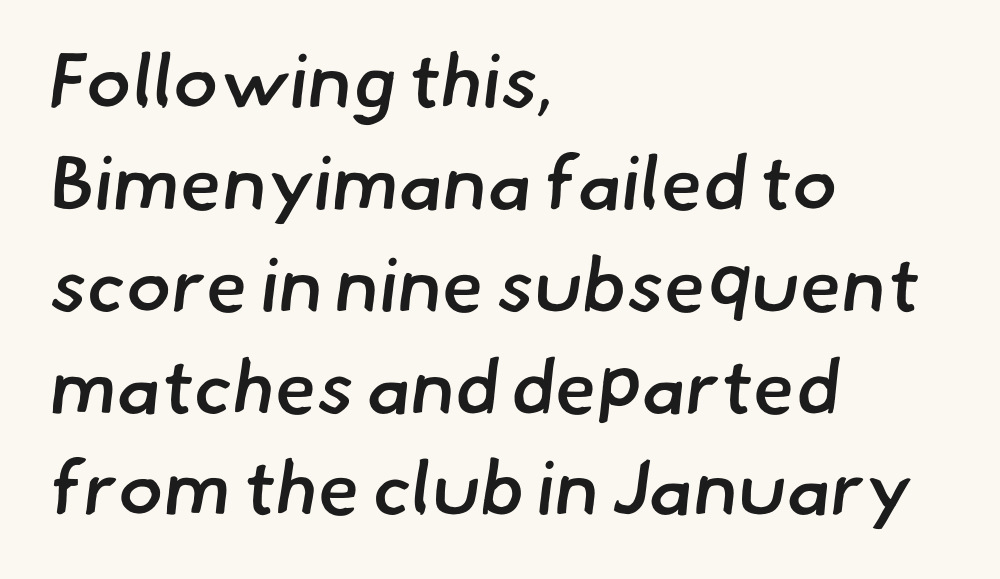
Q: Is the text bold? A: Semi-bold.
Q: Is the typeface a serif or a sans-serif typeface? A: Sans-serif.
Q: Is the text underlined? A: No.
Q: How is the paragraph aligned? A: Left-aligned.
Q: Is the spacing between letters normal or unusually wide? A: Normal.
Q: Is the spacing between lines tight, normal or loose? A: Normal.
Q: Width (condensed, normal, or wide)? A: Normal.
Q: Stroke contrast? A: Low.
Q: x-height? A: Small.
Q: Monospaced? A: No.
